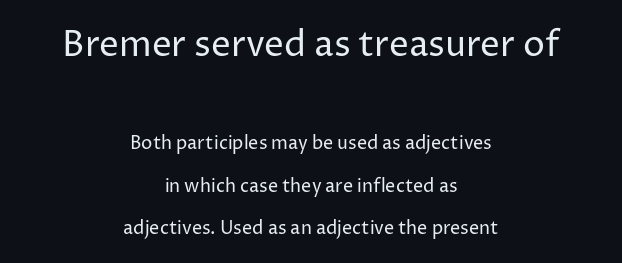
{"serif": "no", "italic": "no", "bold": "no", "weight": "regular", "width": "normal", "stroke_contrast": "low", "x_height": "medium", "monospaced": "no", "underline": "no", "align": "center", "line_spacing": "loose", "line_spacing_ratio": 2.35, "letter_spacing": "normal", "letter_spacing_em": 0.0, "larger_block": "first", "size_ratio": 1.94, "glyph_px": 35}
